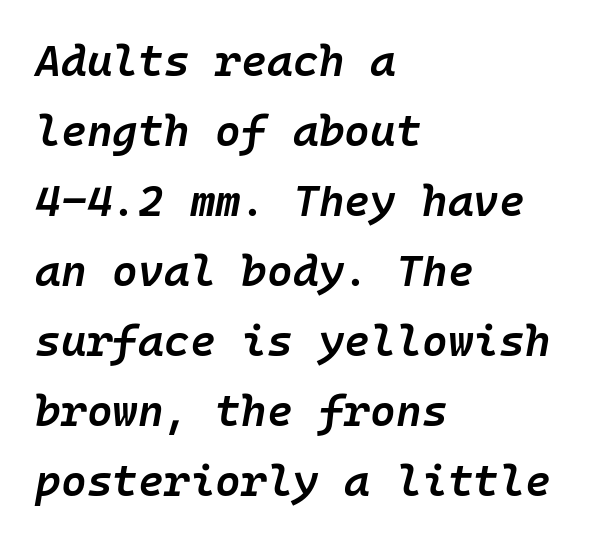
The image shows 44 px semibold type, italic (leaning right), monospaced; set left-aligned, normal line spacing (1.59x), normal letter spacing, not underlined; low stroke contrast and a medium x-height.
